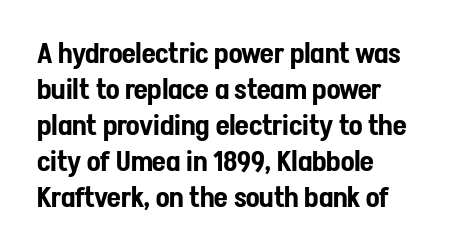
Left-aligned paragraph, ragged on the right. These lines are rendered in a variable-pitch font. Quick note: not italic, upright. Leading matches the norm, producing a regular column.
